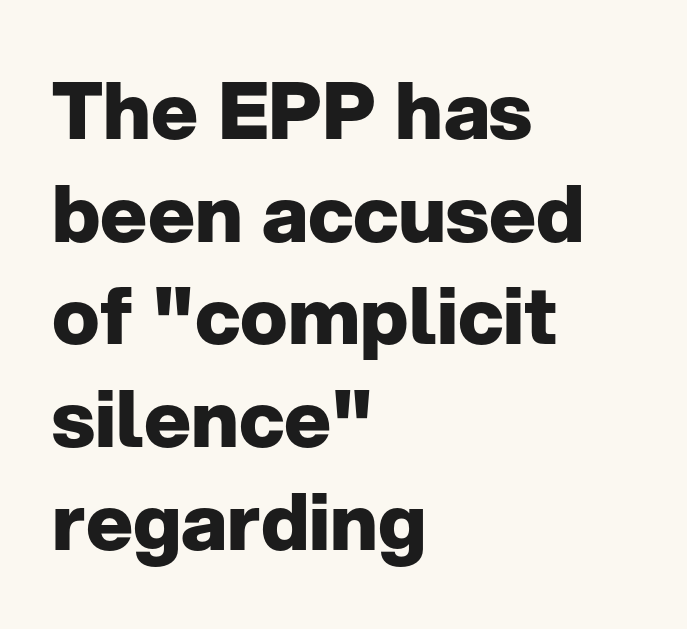
{"serif": "no", "italic": "no", "bold": "yes", "weight": "heavy", "width": "normal", "stroke_contrast": "low", "x_height": "medium", "monospaced": "no", "underline": "no", "align": "left", "line_spacing": "normal", "line_spacing_ratio": 1.3, "letter_spacing": "normal", "letter_spacing_em": 0.0, "glyph_px": 79}
